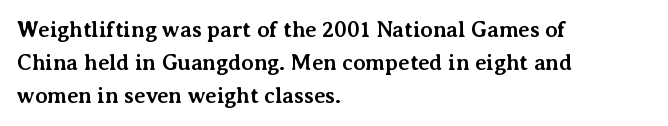
{"italic": "no", "bold": "yes", "underline": "no", "align": "left", "line_spacing": "normal", "line_spacing_ratio": 1.51, "letter_spacing": "normal", "letter_spacing_em": 0.0, "glyph_px": 22}
